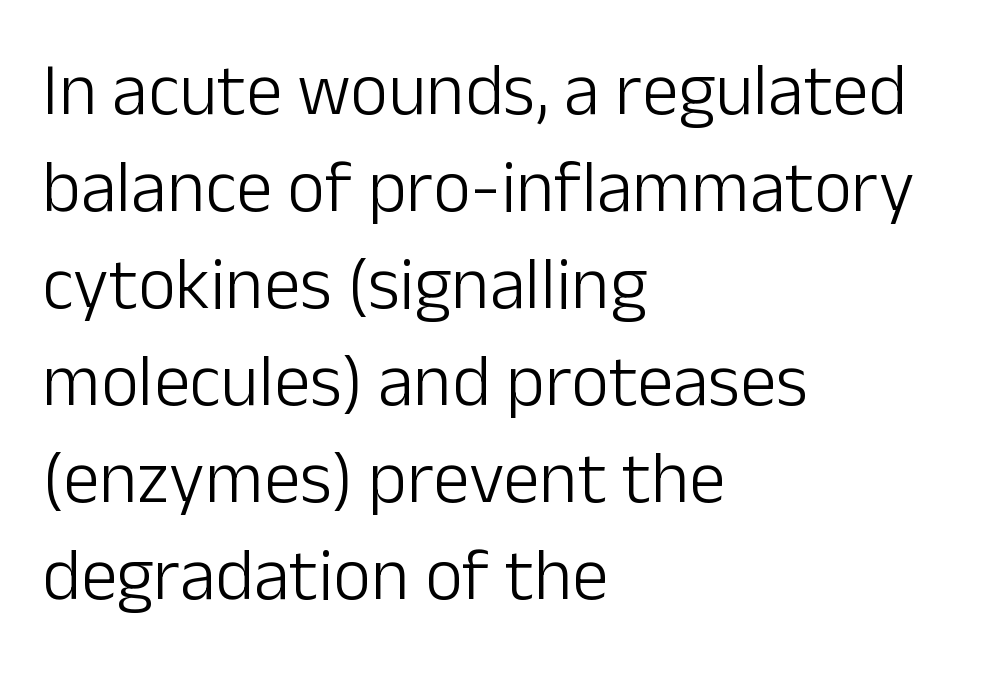
Lines of text with bare space underneath. Caption: face not bold, strokes unweighted. The ragged edge is on the right, which tells us the setting is flush left. This is the regular roman posture of the typeface. The passage shown stacks its lines at a standard gap.
